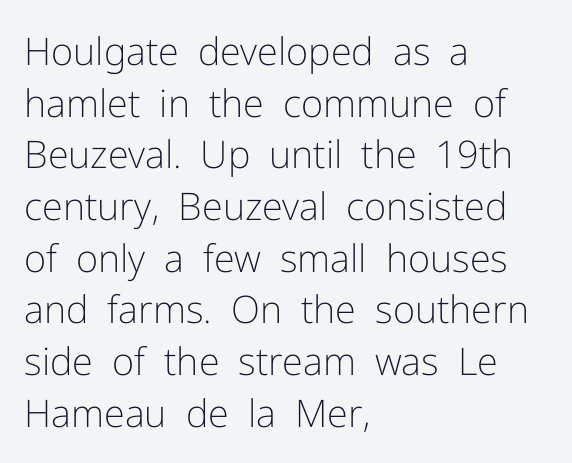
The image shows 38 px light sans-serif type, upright; set left-aligned, normal line spacing (1.36x), normal letter spacing, not underlined; low stroke contrast and a medium x-height.
